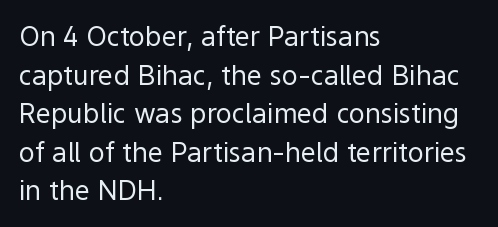
Stroke thickness stays within the range of a standard reading face or lighter. Notice how descenders clear the ascenders below comfortably — that's standard leading. There is no visible air inserted between adjacent glyphs. Casual observation: everything's shoved over to the left. The specimen omits any rule beneath the text block's lines. The letters stand straight up with perfectly vertical stems.
